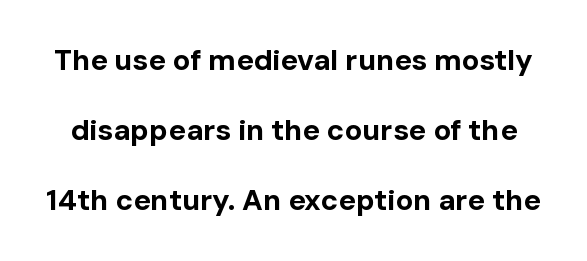
{"serif": "no", "italic": "no", "bold": "yes", "weight": "bold", "width": "normal", "stroke_contrast": "low", "x_height": "medium", "monospaced": "no", "underline": "no", "line_spacing": "loose", "line_spacing_ratio": 2.42, "letter_spacing": "normal", "letter_spacing_em": 0.0, "glyph_px": 29}
